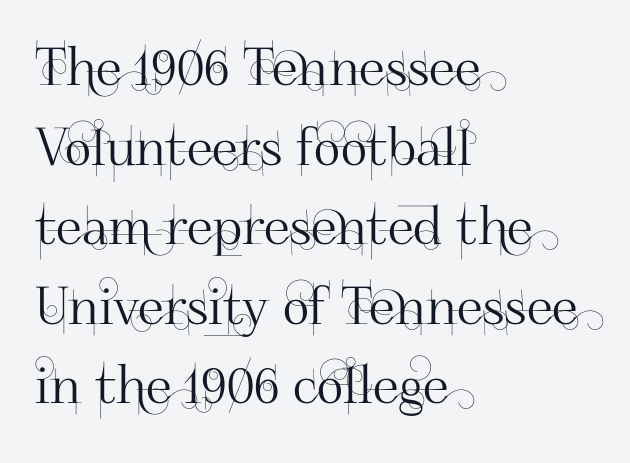
Regarding leading, the lines here are spaced in the standard way. Clear beneath every line of the passage. This sample uses an upright cut, with every glyph sitting square on the baseline. Characters follow at the spacing the type designer built in.
